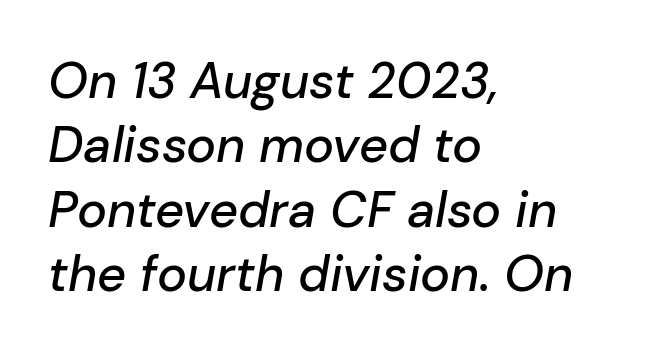
Q: Is the text italic (slanted)? A: Yes, it leans right by about 10 degrees.
Q: Is the text underlined? A: No.
Q: How is the paragraph aligned? A: Left-aligned.
Q: Is the spacing between letters normal or unusually wide? A: Normal.
Q: Is the spacing between lines tight, normal or loose? A: Normal.
Q: Width (condensed, normal, or wide)? A: Normal.
Q: Stroke contrast? A: Low.
Q: x-height? A: Medium.
Q: Monospaced? A: No.
